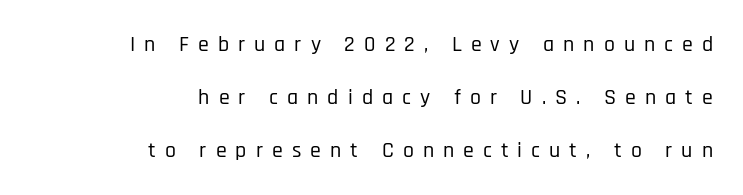
The image shows 22 px text type, upright; set right-aligned, loose line spacing (2.4x), unusually wide letter spacing (+0.41 em), not underlined.
